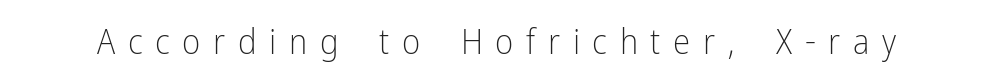
Do the characters align in a grid? No, the font is proportional. The weight would be labelled regular, book, light, or lighter still. A clean baseline with only descenders dipping below it. Look at the tracking — it's clearly loosened, letters drifting apart. Ascenders rise straight up at ninety degrees.
